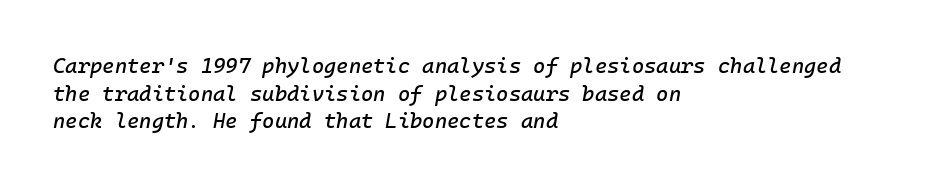
Q: Is the text italic (slanted)? A: Yes, it leans right by about 10 degrees.
Q: Is the text underlined? A: No.
Q: How is the paragraph aligned? A: Left-aligned.
Q: Is the spacing between letters normal or unusually wide? A: Normal.
Q: Is the spacing between lines tight, normal or loose? A: Normal.
